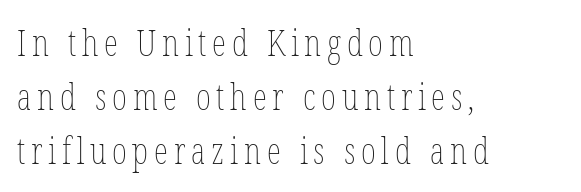
These lines stack with their left ends in a neat column. It's the straight-up-and-down kind of type. Think of a printed novel: that variable character pitch is what you see here. Quick note: underline off. Horizontal bands of white between lines are of average thickness. A quiet, ordinary-to-light weight characterises the typeface.
